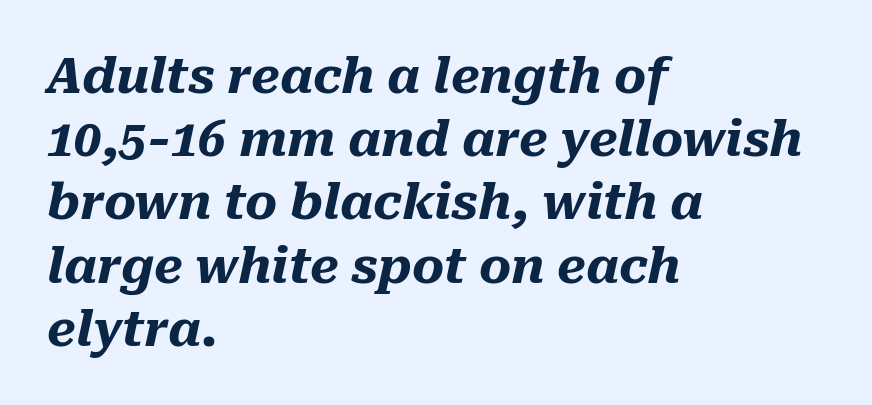
Q: Is the text bold? A: Yes.
Q: Is the text italic (slanted)? A: Yes, it leans right by about 10 degrees.
Q: Is the text underlined? A: No.
Q: How is the paragraph aligned? A: Left-aligned.
Q: Is the spacing between letters normal or unusually wide? A: Normal.
Q: Is the spacing between lines tight, normal or loose? A: Normal.
Q: Width (condensed, normal, or wide)? A: Normal.
Q: Stroke contrast? A: Medium.
Q: x-height? A: Medium.
Q: Monospaced? A: No.
